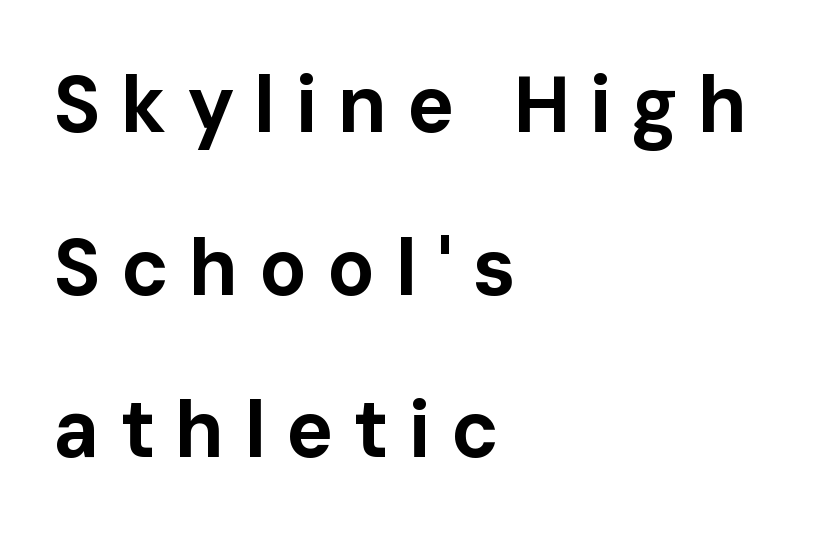
Q: Is the text bold? A: Yes.
Q: Is the text italic (slanted)? A: No, it is upright.
Q: Is the typeface a serif or a sans-serif typeface? A: Sans-serif.
Q: Is the text underlined? A: No.
Q: How is the paragraph aligned? A: Left-aligned.
Q: Is the spacing between letters normal or unusually wide? A: Unusually wide.
Q: Is the spacing between lines tight, normal or loose? A: Loose.
Q: Width (condensed, normal, or wide)? A: Normal.
Q: Stroke contrast? A: Low.
Q: x-height? A: Medium.
Q: Monospaced? A: No.
